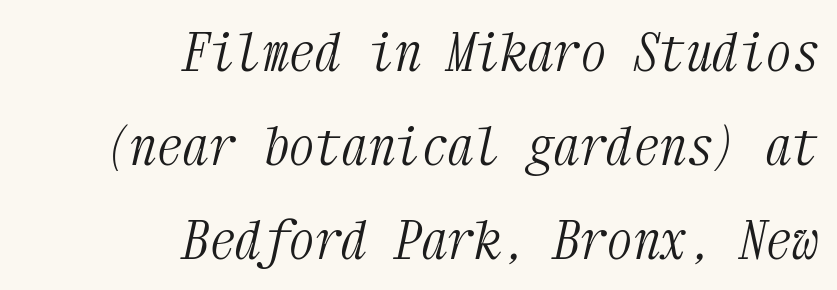
Bold? No — there's no thickening of the strokes. Yep, that's italic — everything's leaning. The specimen omits any rule beneath the text block's lines. The setting favours the right margin, as signatures and pull-quotes sometimes do. The font family rendered here belongs to the serif group.
